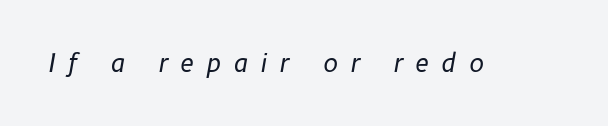
{"italic": "yes", "lean": "right", "slant_degrees": 10, "bold": "no", "underline": "no", "letter_spacing": "wide", "letter_spacing_em": 0.49, "glyph_px": 25}
